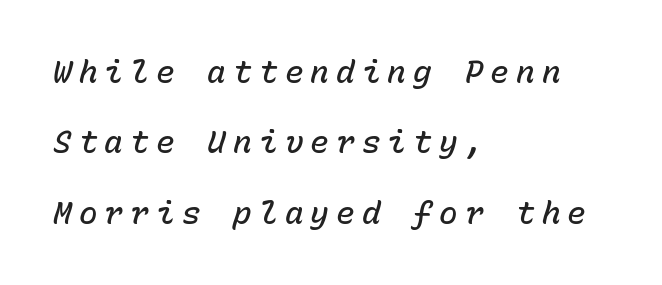
Q: Is the text bold? A: Semi-bold.
Q: Is the text italic (slanted)? A: Yes, it leans right by about 15 degrees.
Q: Is the text underlined? A: No.
Q: How is the paragraph aligned? A: Left-aligned.
Q: Is the spacing between letters normal or unusually wide? A: Unusually wide.
Q: Is the spacing between lines tight, normal or loose? A: Loose.
Q: Width (condensed, normal, or wide)? A: Normal.
Q: Stroke contrast? A: Low.
Q: x-height? A: Medium.
Q: Monospaced? A: Yes.
